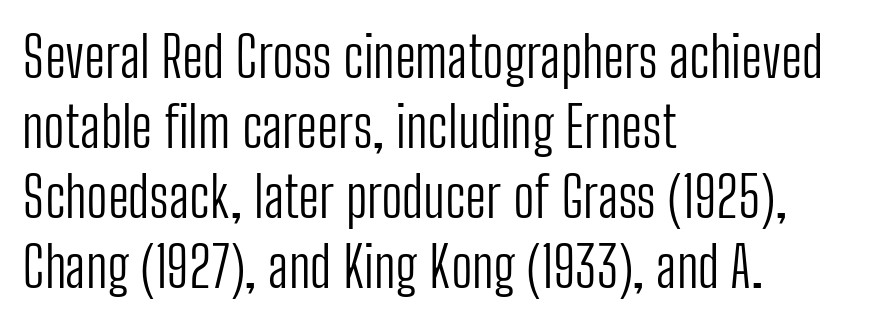
{"serif": "no", "italic": "no", "bold": "no", "weight": "light", "width": "condensed", "stroke_contrast": "low", "x_height": "medium", "monospaced": "no", "underline": "no", "align": "left", "line_spacing": "normal", "line_spacing_ratio": 1.25, "letter_spacing": "normal", "letter_spacing_em": 0.0, "glyph_px": 56}
